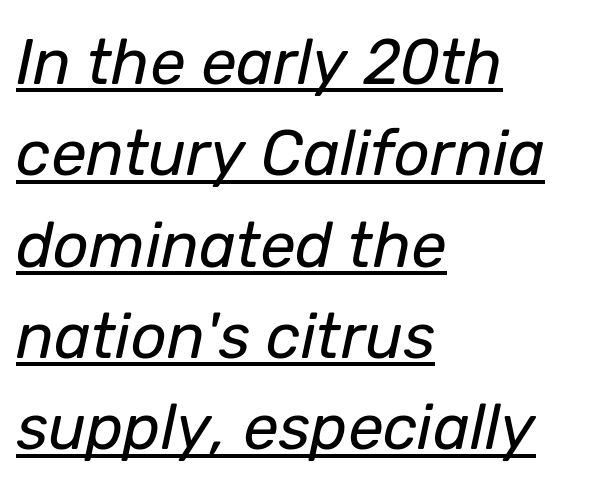
Q: Is the text bold? A: No.
Q: Is the text italic (slanted)? A: Yes, it leans right by about 12 degrees.
Q: Is the text underlined? A: Yes.
Q: How is the paragraph aligned? A: Left-aligned.
Q: Is the spacing between letters normal or unusually wide? A: Normal.
Q: Is the spacing between lines tight, normal or loose? A: Normal.
Q: Width (condensed, normal, or wide)? A: Normal.
Q: Stroke contrast? A: Low.
Q: x-height? A: Medium.
Q: Monospaced? A: No.
